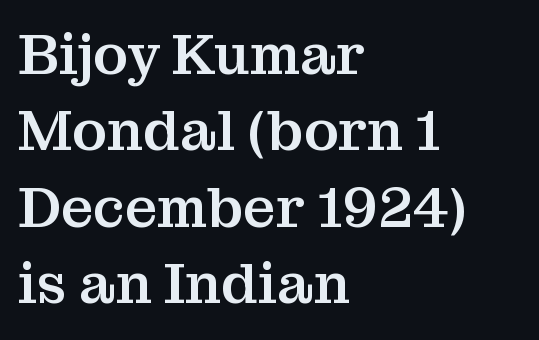
The image shows 57 px serif type, upright; set left-aligned, normal line spacing (1.34x), normal letter spacing, not underlined; medium stroke contrast and a medium x-height.
